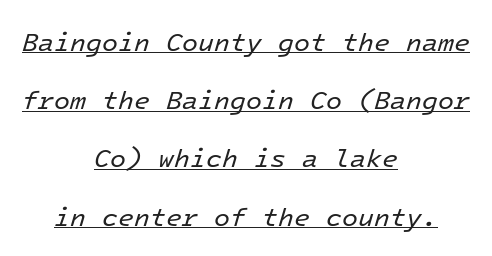
Both edges are ragged and mirror each other, which tells us the setting is centered. The glyphs look as if they've been sheared to an angle. The weight would be labelled regular, book, light, or lighter still. Notice the wide empty band between every row — that's loose leading.
